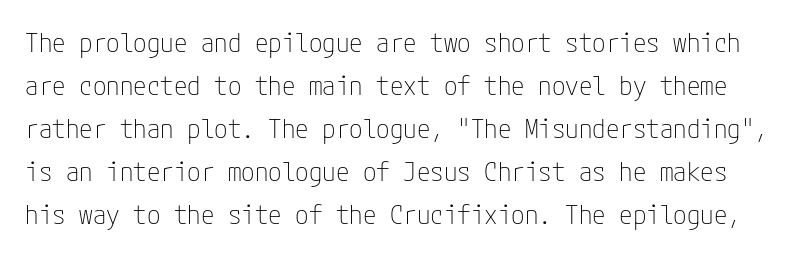
Q: Is the text bold? A: No.
Q: Is the text italic (slanted)? A: No, it is upright.
Q: Is the text underlined? A: No.
Q: Is the spacing between letters normal or unusually wide? A: Normal.
Q: Is the spacing between lines tight, normal or loose? A: Normal.
